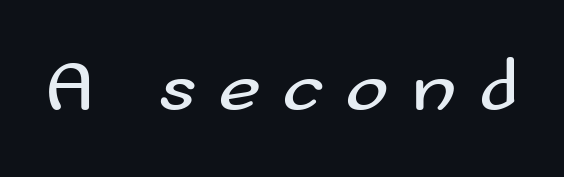
{"serif": "no", "italic": "no", "bold": "no", "weight": "regular", "width": "wide", "stroke_contrast": "medium", "x_height": "small", "monospaced": "no", "underline": "no", "letter_spacing": "wide", "letter_spacing_em": 0.29, "glyph_px": 74}
